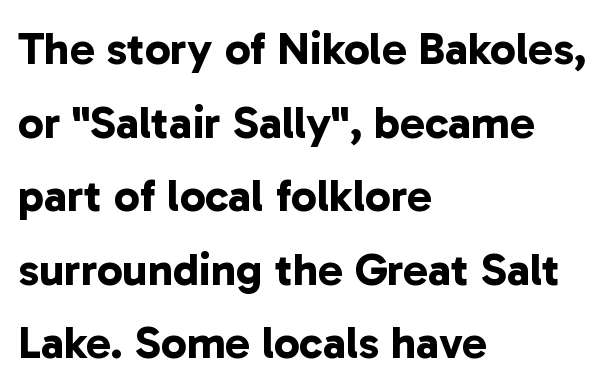
Q: Is the text bold? A: Yes.
Q: Is the typeface a serif or a sans-serif typeface? A: Sans-serif.
Q: Is the text underlined? A: No.
Q: How is the paragraph aligned? A: Left-aligned.
Q: Is the spacing between letters normal or unusually wide? A: Normal.
Q: Is the spacing between lines tight, normal or loose? A: Normal.
Q: Width (condensed, normal, or wide)? A: Normal.
Q: Stroke contrast? A: Low.
Q: x-height? A: Medium.
Q: Monospaced? A: No.
